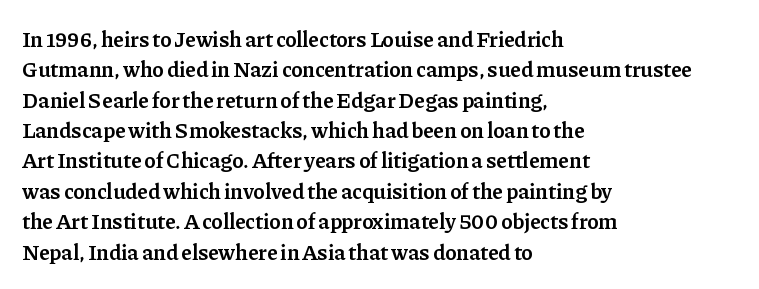
The lines sit at an ordinary, default distance from one another. Letter spacing: default. Check under the words: just untouched page. In terms of weight, the rendering is demibold, just under bold. Short and long lines alike share a common starting point at left. Quick note: not italic, upright.
